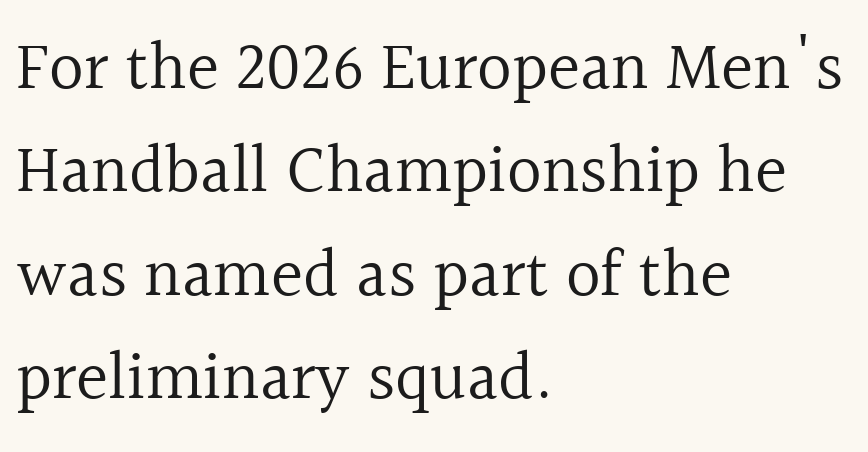
Q: Is the text bold? A: No.
Q: Is the text italic (slanted)? A: No, it is upright.
Q: Is the typeface a serif or a sans-serif typeface? A: Serif.
Q: Is the text underlined? A: No.
Q: How is the paragraph aligned? A: Left-aligned.
Q: Is the spacing between letters normal or unusually wide? A: Normal.
Q: Is the spacing between lines tight, normal or loose? A: Normal.
Q: Width (condensed, normal, or wide)? A: Normal.
Q: x-height? A: Medium.
Q: Monospaced? A: No.
